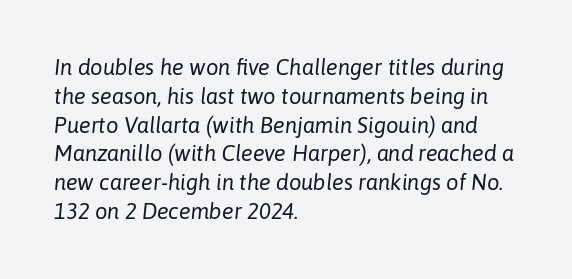
The image shows 22 px text type, italic (leaning right); set left-aligned, normal line spacing (1.31x), normal letter spacing, not underlined.
